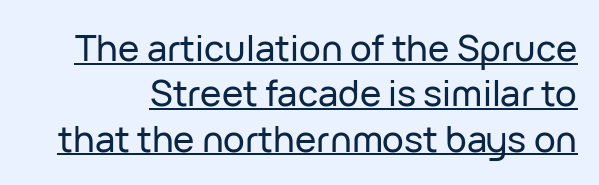
A typesetter would call this zero additional tracking. Like a heading marked for emphasis, these lines bear an underscore. Vertical strokes here are truly vertical. Serifs: no, the terminals of the letterforms are clean.
